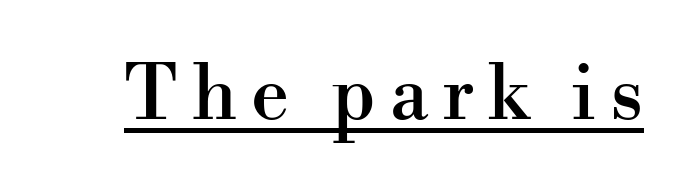
Q: Is the text italic (slanted)? A: No, it is upright.
Q: Is the typeface a serif or a sans-serif typeface? A: Serif.
Q: Is the text underlined? A: Yes.
Q: Width (condensed, normal, or wide)? A: Normal.
Q: Stroke contrast? A: High.
Q: x-height? A: Small.
Q: Monospaced? A: No.
